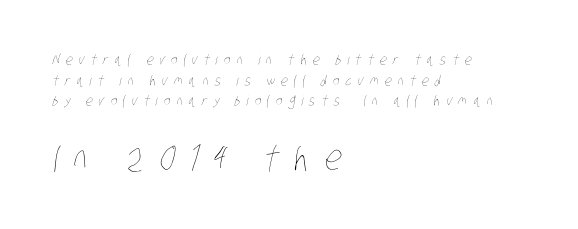
Honestly, the letter spacing is so wide it's the main thing you notice. The passage shown is typed in a proportional face where columns would drift. A classic flush-left, rag-right setting is used for this passage. The passage shown is not underscored anywhere. How would I describe the line gaps? Plain and ordinary. A light-to-regular cut is what we see here.
